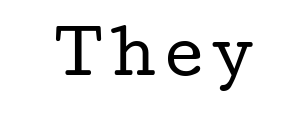
{"serif": "yes", "italic": "no", "bold": "no", "weight": "regular", "width": "wide", "stroke_contrast": "low", "x_height": "medium", "monospaced": "no", "underline": "no", "glyph_px": 58}
